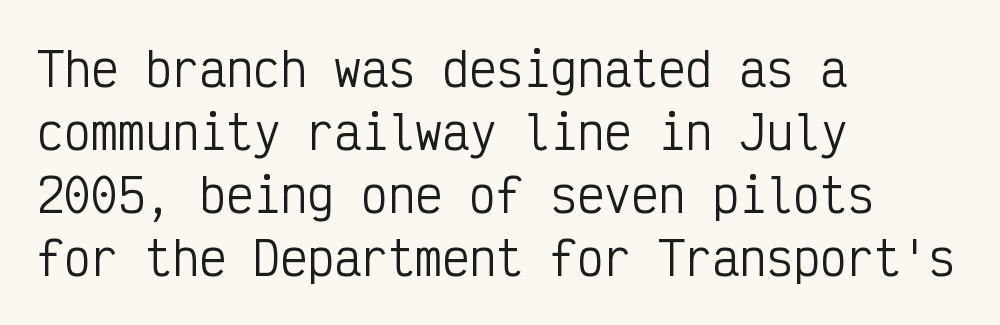
The image shows 45 px regular-weight, condensed sans-serif type, upright, monospaced; set left-aligned, normal line spacing (1.4x), normal letter spacing, not underlined; low stroke contrast and a medium x-height.
